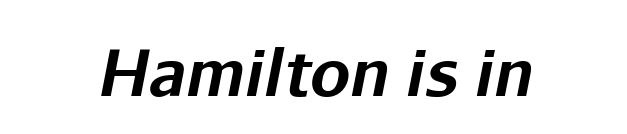
The image shows 64 px bold type, italic (leaning right); set normal letter spacing, not underlined; low stroke contrast and a medium x-height.
